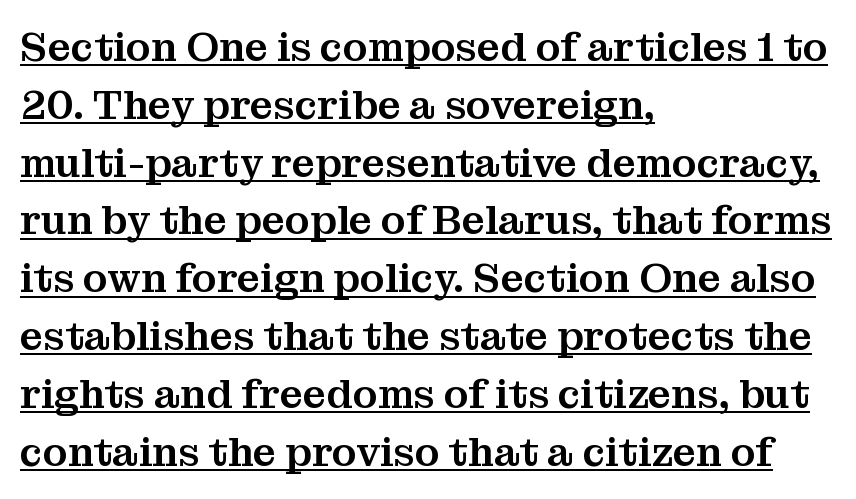
{"serif": "yes", "italic": "no", "width": "normal", "stroke_contrast": "medium", "x_height": "medium", "monospaced": "no", "underline": "yes", "align": "left", "line_spacing": "normal", "line_spacing_ratio": 1.41, "letter_spacing": "normal", "letter_spacing_em": 0.0, "glyph_px": 41}
